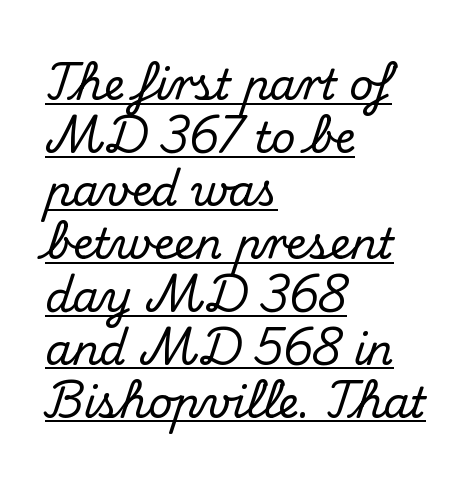
The image shows 42 px serif type; set left-aligned, normal line spacing (1.26x), normal letter spacing, underlined; medium stroke contrast and a small x-height.
